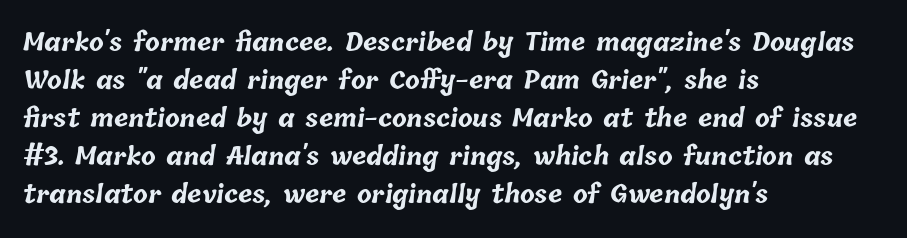
The image shows 24 px bold type; set left-aligned, normal line spacing (1.58x), normal letter spacing, not underlined.
